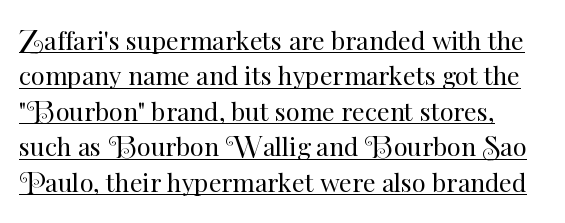
The image shows 25 px text type, upright; set normal line spacing (1.42x), normal letter spacing, underlined.
